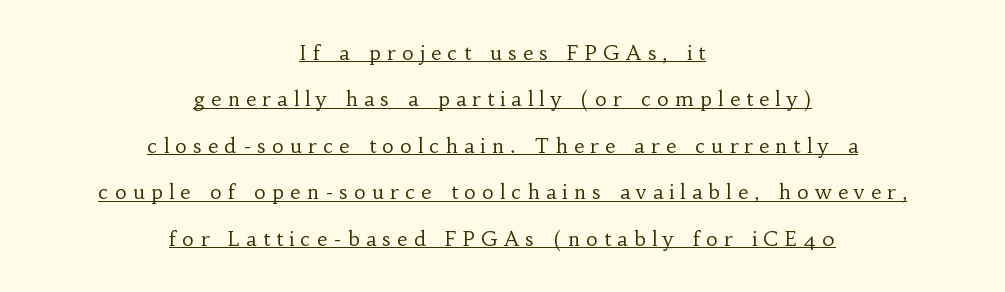
Q: Is the text bold? A: No.
Q: Is the text italic (slanted)? A: No, it is upright.
Q: Is the text underlined? A: Yes.
Q: How is the paragraph aligned? A: Centered.
Q: Is the spacing between letters normal or unusually wide? A: Unusually wide.
Q: Is the spacing between lines tight, normal or loose? A: Loose.
